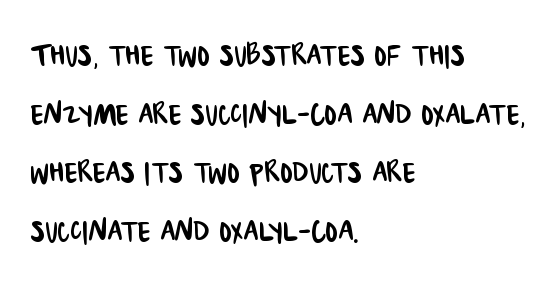
{"serif": "no", "width": "condensed", "stroke_contrast": "low", "x_height": "large", "monospaced": "no", "underline": "no", "align": "left", "line_spacing": "normal", "line_spacing_ratio": 1.54, "letter_spacing": "normal", "letter_spacing_em": 0.0, "glyph_px": 38}
